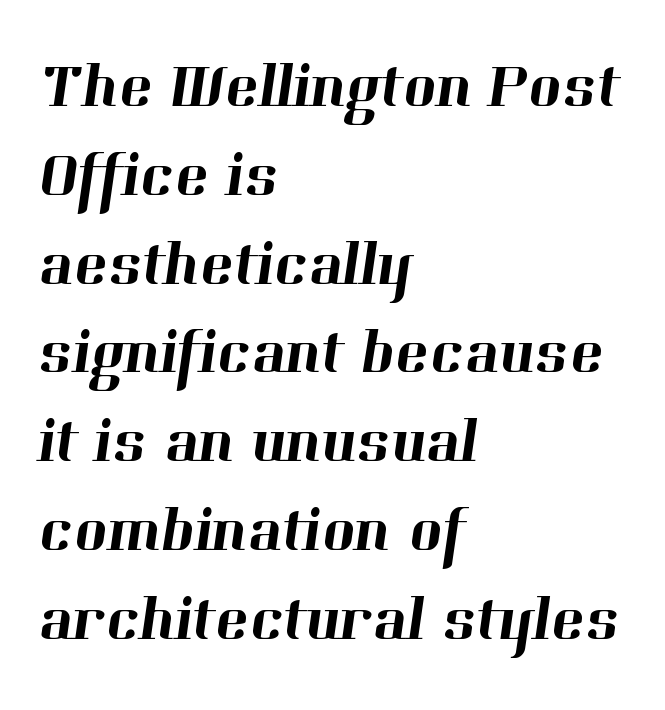
The image shows 63 px serif type; set left-aligned, normal line spacing (1.41x), normal letter spacing, not underlined; high stroke contrast and a medium x-height.
